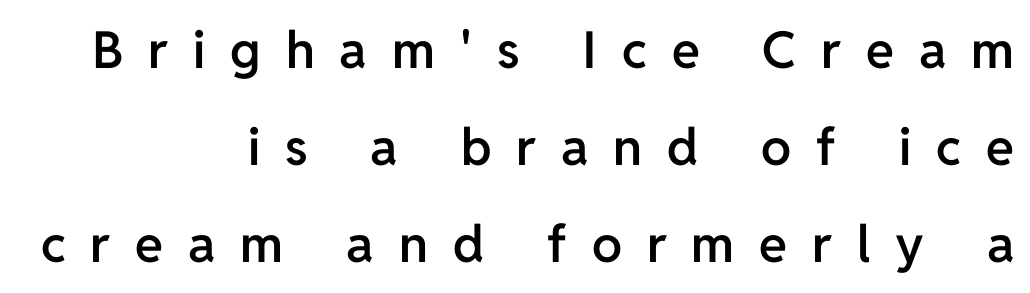
In terms of weight, the rendering is demibold, just under bold. The ragged edge is on the left, which tells us the setting is flush right. Line spacing here is loose. The baseline area is clear. Note the varied advance widths — an 'i' is clearly narrower than an 'm'.
